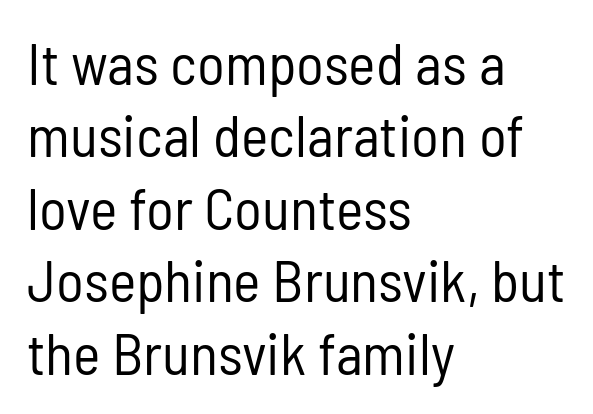
The image shows 58 px regular-weight, condensed sans-serif type, upright; set left-aligned, normal line spacing (1.25x), normal letter spacing, not underlined; low stroke contrast and a medium x-height.
